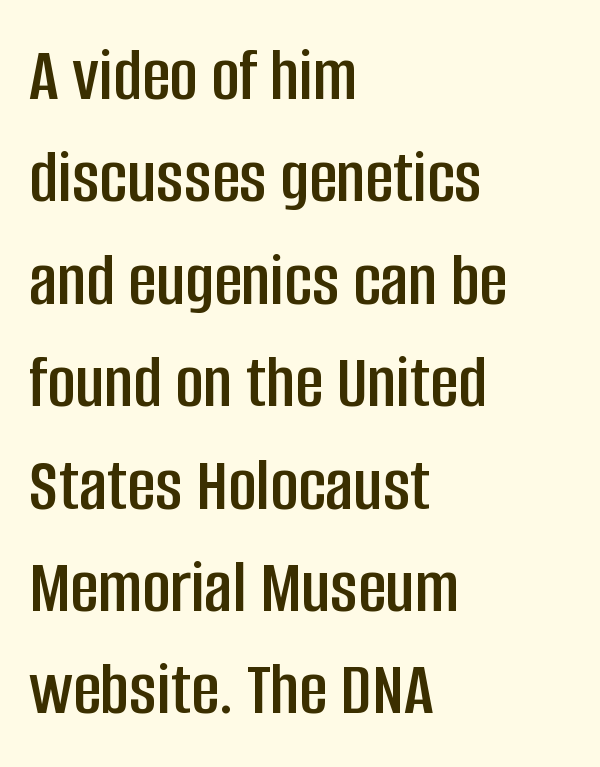
{"serif": "no", "italic": "no", "width": "condensed", "stroke_contrast": "low", "x_height": "large", "monospaced": "no", "underline": "no", "align": "left", "line_spacing": "normal", "line_spacing_ratio": 1.33, "letter_spacing": "normal", "letter_spacing_em": 0.0, "glyph_px": 77}
